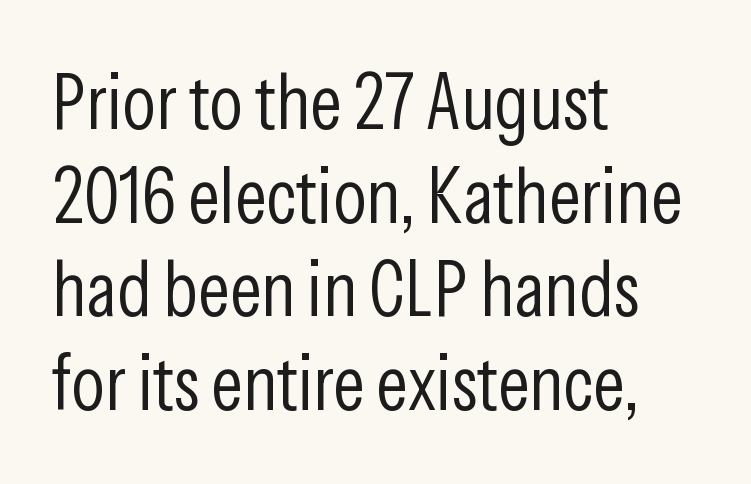
The rag falls on the right side of this text block. Proportional: the letters do not fall into vertical columns. Inter-character spacing is left at the font's built-in metrics. Grotesque or geometric, the face here clearly has no serifs. The area under the type is left untouched. The weight would be labelled regular, book, light, or lighter still.
